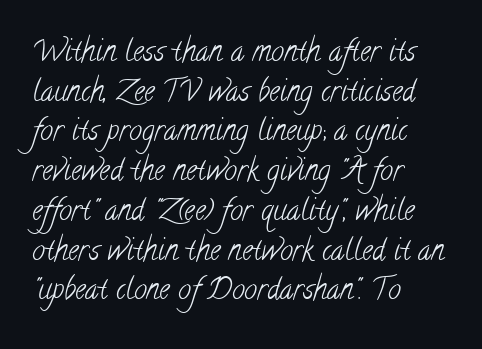
Q: Is the text bold? A: No.
Q: Is the typeface a serif or a sans-serif typeface? A: Serif.
Q: Is the text underlined? A: No.
Q: How is the paragraph aligned? A: Left-aligned.
Q: Is the spacing between letters normal or unusually wide? A: Normal.
Q: Is the spacing between lines tight, normal or loose? A: Normal.
Q: Width (condensed, normal, or wide)? A: Condensed.
Q: Stroke contrast? A: Low.
Q: x-height? A: Small.
Q: Monospaced? A: No.
